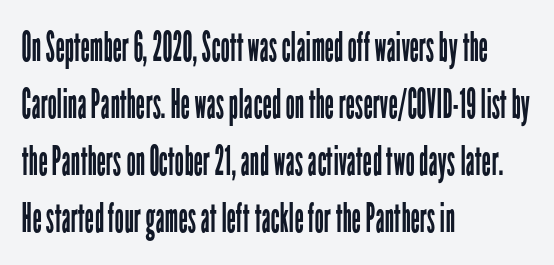
{"serif": "no", "italic": "no", "bold": "no", "weight": "regular", "width": "condensed", "stroke_contrast": "low", "x_height": "medium", "monospaced": "no", "underline": "no", "align": "left", "line_spacing": "normal", "line_spacing_ratio": 1.39, "letter_spacing": "normal", "letter_spacing_em": 0.0, "glyph_px": 41}
